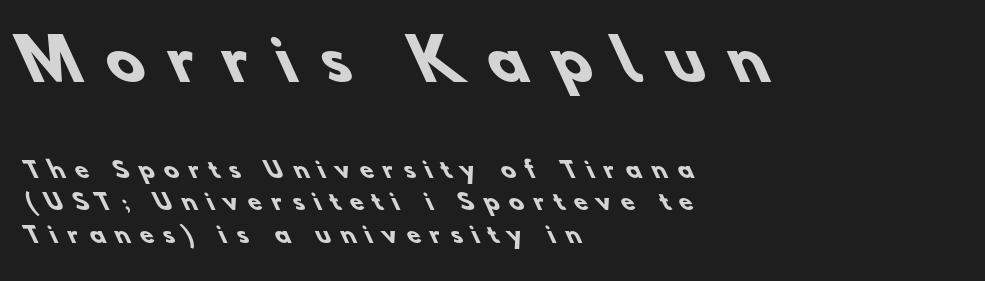
Q: Is the text bold? A: Yes.
Q: Is the typeface a serif or a sans-serif typeface? A: Sans-serif.
Q: Is the text underlined? A: No.
Q: How is the paragraph aligned? A: Left-aligned.
Q: Is the spacing between letters normal or unusually wide? A: Unusually wide.
Q: Is the spacing between lines tight, normal or loose? A: Normal.
Q: Which block of text is set in a larger size, the first (top) or the second (bottom)? A: The first (top) one.
Q: Width (condensed, normal, or wide)? A: Normal.
Q: Stroke contrast? A: Low.
Q: x-height? A: Small.
Q: Monospaced? A: No.
